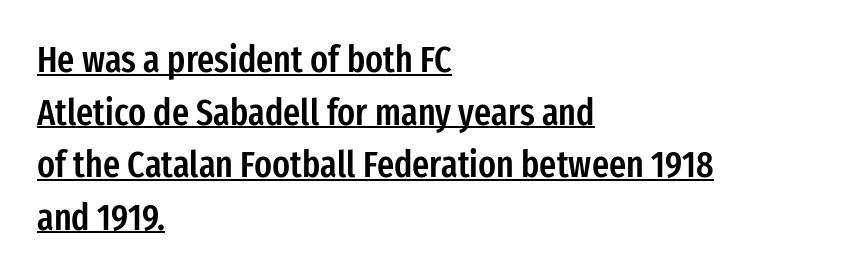
{"serif": "no", "italic": "no", "bold": "semi", "weight": "semibold", "width": "condensed", "stroke_contrast": "low", "x_height": "medium", "monospaced": "no", "underline": "yes", "align": "left", "line_spacing": "normal", "line_spacing_ratio": 1.42, "letter_spacing": "normal", "letter_spacing_em": 0.0, "glyph_px": 37}
